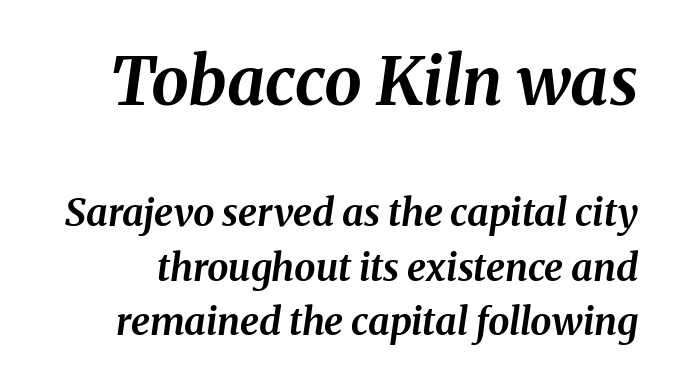
The image shows 67 px bold type, italic (leaning right); set normal line spacing (1.43x), normal letter spacing, not underlined; the first (top) block is 1.76x larger; medium stroke contrast and a medium x-height.
